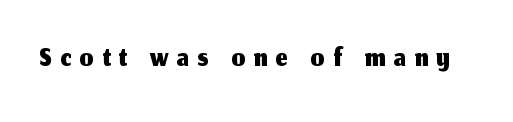
The image shows 43 px sans-serif type, upright; set unusually wide letter spacing (+0.2 em), not underlined; medium stroke contrast and a medium x-height.
